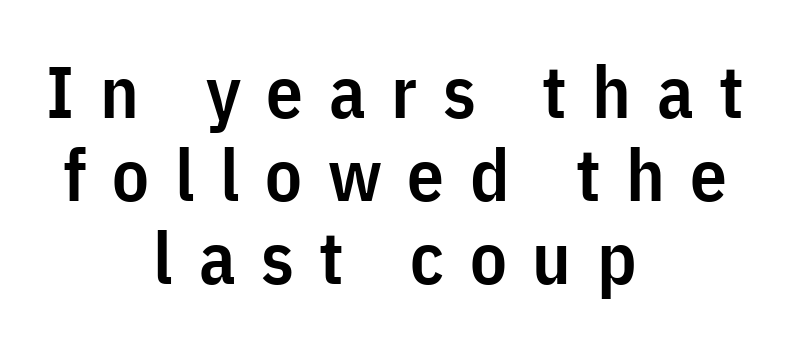
The image shows 73 px semibold, condensed sans-serif type, upright; set centered, tight line spacing (1.14x), unusually wide letter spacing (+0.35 em), not underlined; low stroke contrast and a medium x-height.
